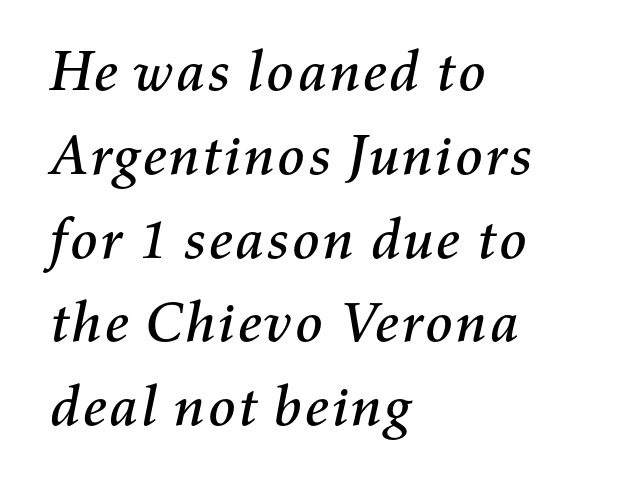
The line texture is even and compact thanks to regular tracking. A typesetter would call this proportional, since set widths differ per character. There's an unmistakable incline to the writing here. Alignment: flush left. The string is rendered with underlining switched off. The leading is moderate, giving the passage an even texture.
